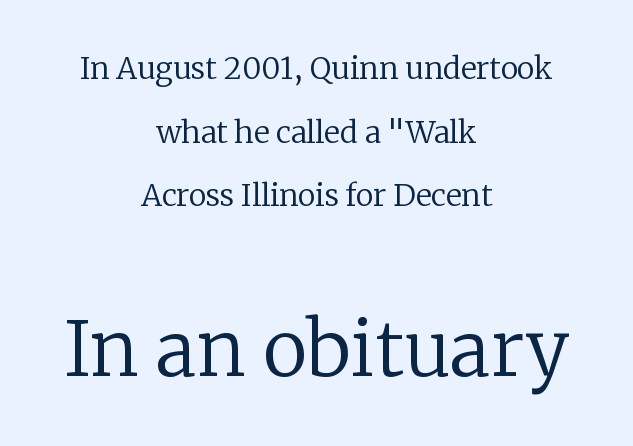
The image shows 76 px regular-weight serif type, upright; set centered, loose line spacing (2.12x), normal letter spacing, not underlined; the second (bottom) block is 2.53x larger; low stroke contrast and a medium x-height.
